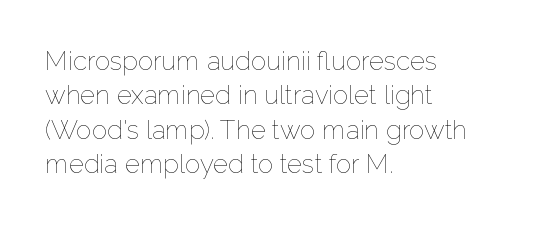
Leftover space on each line is placed entirely after the last word. Notice how the stems are strictly vertical — no italics here. The rendering uses a moderate line-height, typical for paragraphs. Underlining? Definitely not there. A light-to-regular cut is what we see here.
